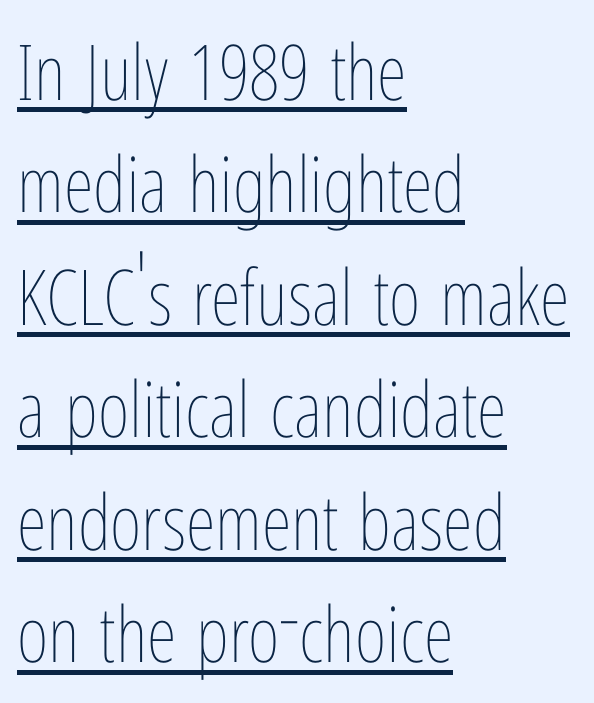
Q: Is the text bold? A: No.
Q: Is the text italic (slanted)? A: No, it is upright.
Q: Is the text underlined? A: Yes.
Q: How is the paragraph aligned? A: Left-aligned.
Q: Is the spacing between letters normal or unusually wide? A: Normal.
Q: Is the spacing between lines tight, normal or loose? A: Normal.
Q: Width (condensed, normal, or wide)? A: Condensed.
Q: Stroke contrast? A: Low.
Q: x-height? A: Medium.
Q: Monospaced? A: No.
